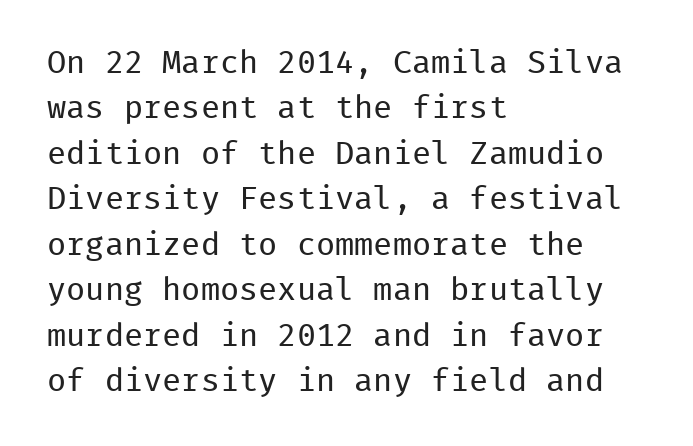
The image shows 32 px regular-weight sans-serif type, upright, monospaced; set left-aligned, normal line spacing (1.42x), normal letter spacing, not underlined; low stroke contrast and a medium x-height.
